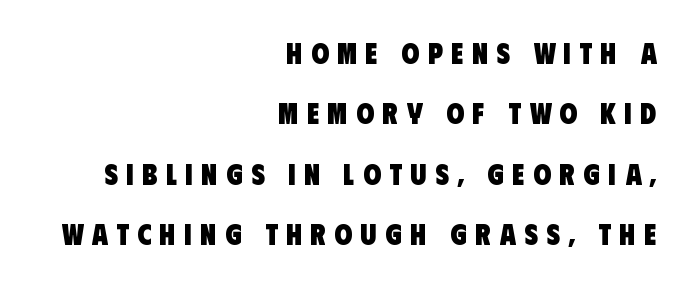
Q: Is the text bold? A: Yes.
Q: Is the typeface a serif or a sans-serif typeface? A: Sans-serif.
Q: Is the text underlined? A: No.
Q: How is the paragraph aligned? A: Right-aligned.
Q: Is the spacing between letters normal or unusually wide? A: Unusually wide.
Q: Is the spacing between lines tight, normal or loose? A: Loose.
Q: Width (condensed, normal, or wide)? A: Condensed.
Q: Stroke contrast? A: Low.
Q: x-height? A: Large.
Q: Monospaced? A: No.
